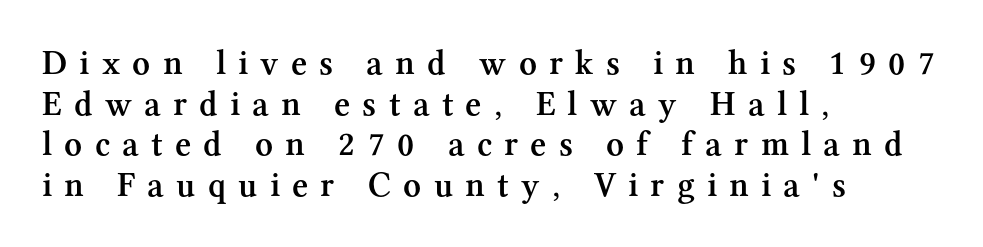
Q: Is the text bold? A: Semi-bold.
Q: Is the text italic (slanted)? A: No, it is upright.
Q: Is the typeface a serif or a sans-serif typeface? A: Serif.
Q: Is the text underlined? A: No.
Q: How is the paragraph aligned? A: Left-aligned.
Q: Is the spacing between letters normal or unusually wide? A: Unusually wide.
Q: Width (condensed, normal, or wide)? A: Normal.
Q: Stroke contrast? A: Medium.
Q: x-height? A: Medium.
Q: Monospaced? A: No.
